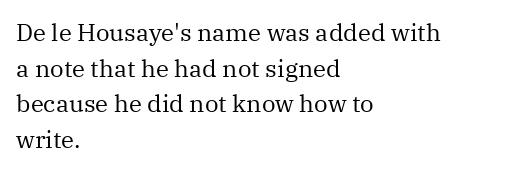
The image shows 24 px text type, upright; set left-aligned, normal line spacing (1.48x), normal letter spacing, not underlined.
